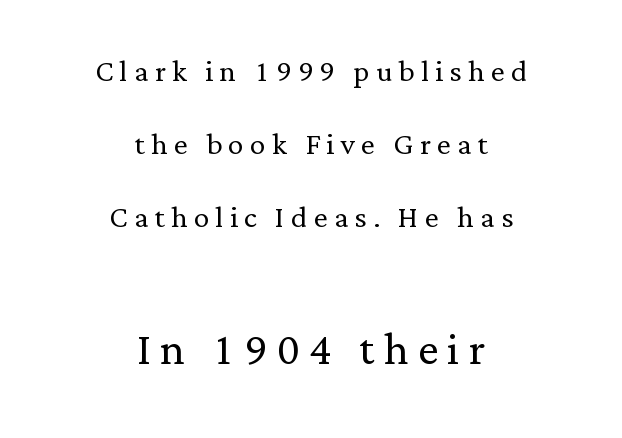
The whitespace from short lines is split evenly between both sides. The block sitting lower on the canvas is the one with enlarged characters. Caption: face not bold, strokes unweighted. Posture: straight, roman, zero tilt. The passage shown is not underscored anywhere.
